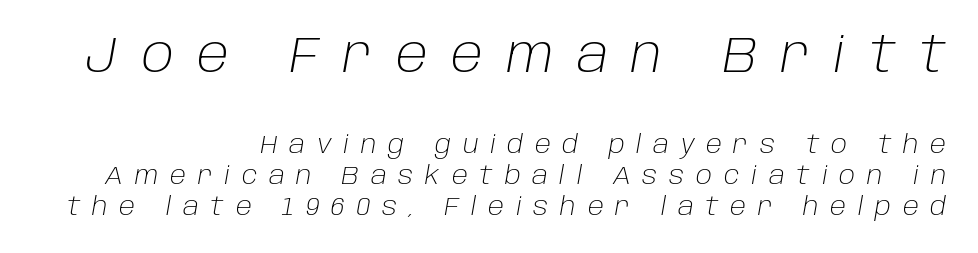
{"italic": "yes", "lean": "right", "slant_degrees": 10, "bold": "no", "weight": "light", "width": "normal", "stroke_contrast": "low", "x_height": "large", "monospaced": "no", "underline": "no", "align": "right", "line_spacing_ratio": 1.23, "letter_spacing": "wide", "letter_spacing_em": 0.47, "larger_block": "first", "size_ratio": 2.0, "glyph_px": 50}
